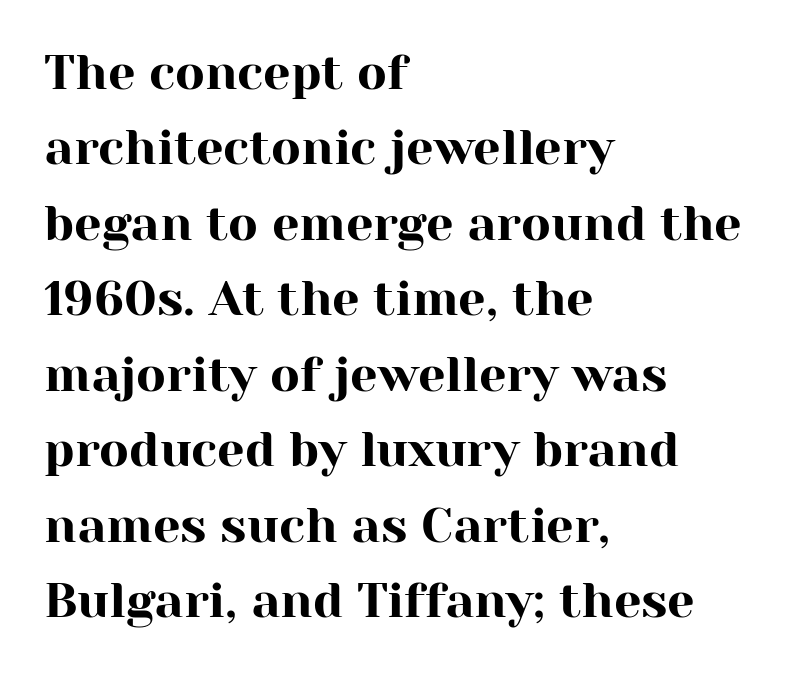
Q: Is the text italic (slanted)? A: No, it is upright.
Q: Is the typeface a serif or a sans-serif typeface? A: Serif.
Q: Is the text underlined? A: No.
Q: How is the paragraph aligned? A: Left-aligned.
Q: Is the spacing between letters normal or unusually wide? A: Normal.
Q: Is the spacing between lines tight, normal or loose? A: Normal.
Q: Width (condensed, normal, or wide)? A: Normal.
Q: Stroke contrast? A: High.
Q: x-height? A: Medium.
Q: Monospaced? A: No.
